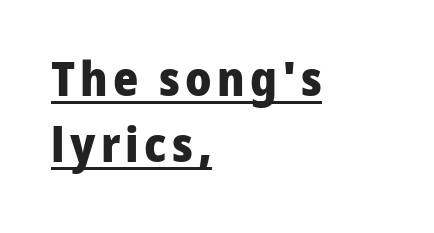
The image shows 48 px heavy sans-serif type, upright; set left-aligned, normal line spacing (1.37x), underlined; low stroke contrast and a medium x-height.
